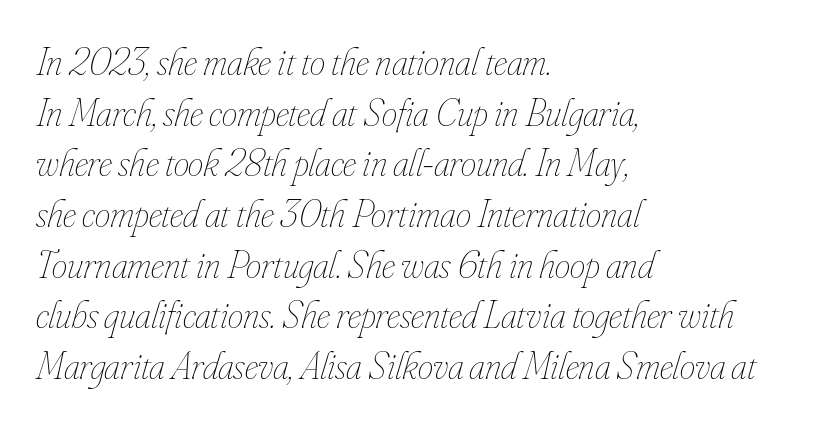
Q: Is the text bold? A: No.
Q: Is the text italic (slanted)? A: Yes, it leans right by about 16 degrees.
Q: Is the text underlined? A: No.
Q: How is the paragraph aligned? A: Left-aligned.
Q: Is the spacing between letters normal or unusually wide? A: Normal.
Q: Is the spacing between lines tight, normal or loose? A: Normal.
Q: Width (condensed, normal, or wide)? A: Condensed.
Q: Stroke contrast? A: Low.
Q: x-height? A: Small.
Q: Monospaced? A: No.
